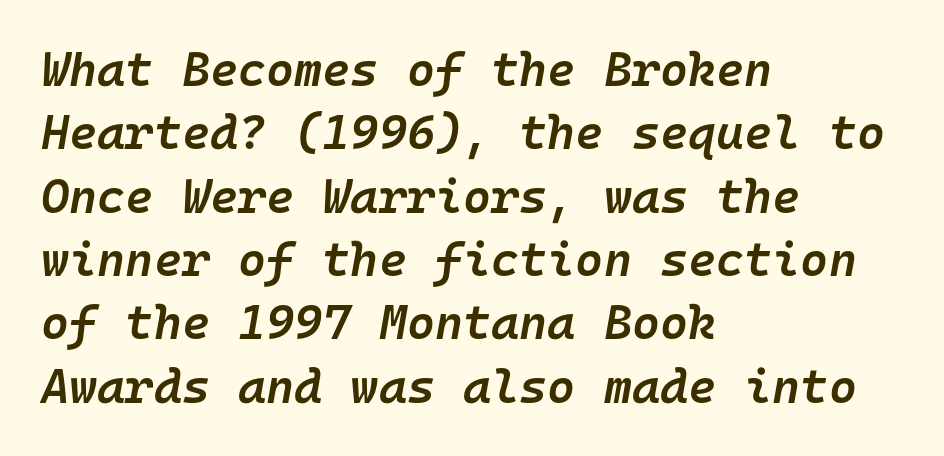
{"italic": "yes", "lean": "right", "slant_degrees": 10, "bold": "semi", "weight": "semibold", "width": "normal", "stroke_contrast": "low", "x_height": "medium", "monospaced": "yes", "underline": "no", "align": "left", "line_spacing": "normal", "line_spacing_ratio": 1.32, "letter_spacing": "normal", "letter_spacing_em": 0.0, "glyph_px": 48}
